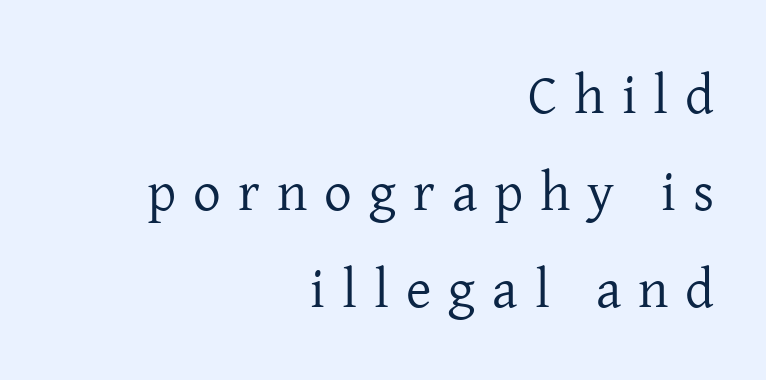
The image shows 55 px regular-weight serif type, upright; set right-aligned, line spacing 1.76x, unusually wide letter spacing (+0.31 em), not underlined; low stroke contrast and a medium x-height.
